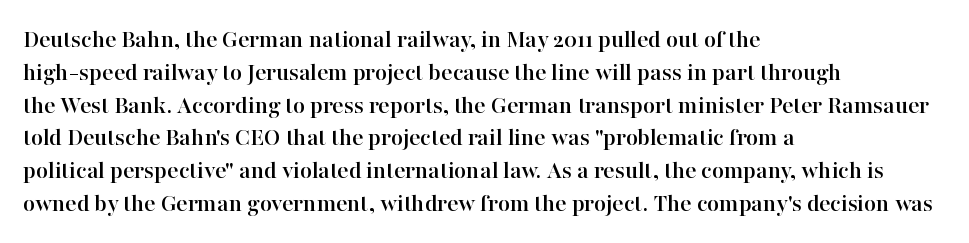
Q: Is the text italic (slanted)? A: No, it is upright.
Q: Is the text underlined? A: No.
Q: How is the paragraph aligned? A: Left-aligned.
Q: Is the spacing between letters normal or unusually wide? A: Normal.
Q: Is the spacing between lines tight, normal or loose? A: Normal.
